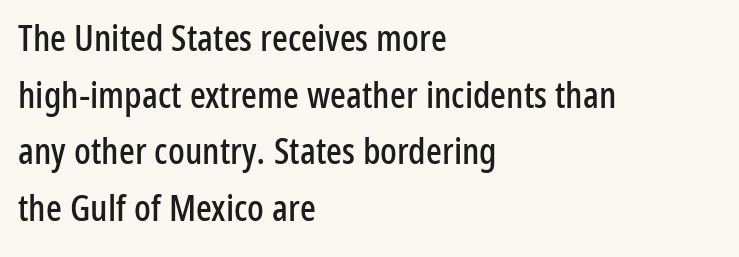
Q: Is the text italic (slanted)? A: No, it is upright.
Q: Is the typeface a serif or a sans-serif typeface? A: Sans-serif.
Q: Is the text underlined? A: No.
Q: How is the paragraph aligned? A: Left-aligned.
Q: Is the spacing between letters normal or unusually wide? A: Normal.
Q: Is the spacing between lines tight, normal or loose? A: Normal.
Q: Width (condensed, normal, or wide)? A: Condensed.
Q: Stroke contrast? A: Low.
Q: x-height? A: Medium.
Q: Monospaced? A: No.
